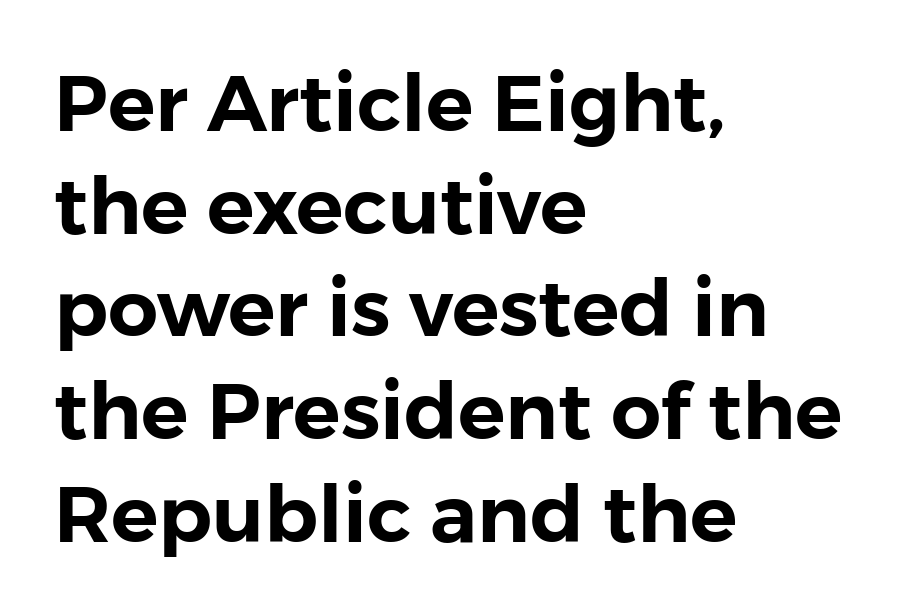
A typesetter would call this zero additional tracking. Font category for this specimen: sans-serif. A classic flush-left, rag-right setting is used for this passage. Anything drawn beneath the words? Only blank space. Character widths vary here, with narrow letters taking less room than wide ones.
